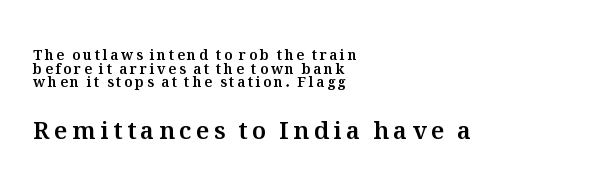
The vertical gap from one line to the next is small. Short and long lines alike share a common starting point at left. Unmarked baselines from the first word to the last. The typography opts for an upright posture over an oblique one. This layout puts the modest block above and the oversized block below.
